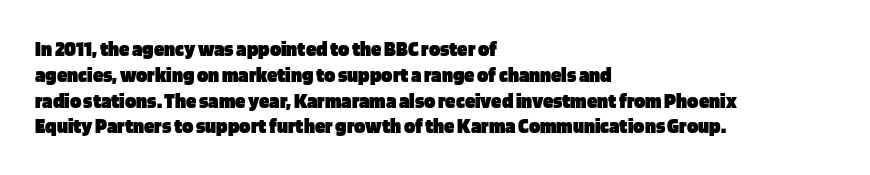
Q: Is the text bold? A: Yes.
Q: Is the text italic (slanted)? A: No, it is upright.
Q: Is the text underlined? A: No.
Q: How is the paragraph aligned? A: Left-aligned.
Q: Is the spacing between letters normal or unusually wide? A: Normal.
